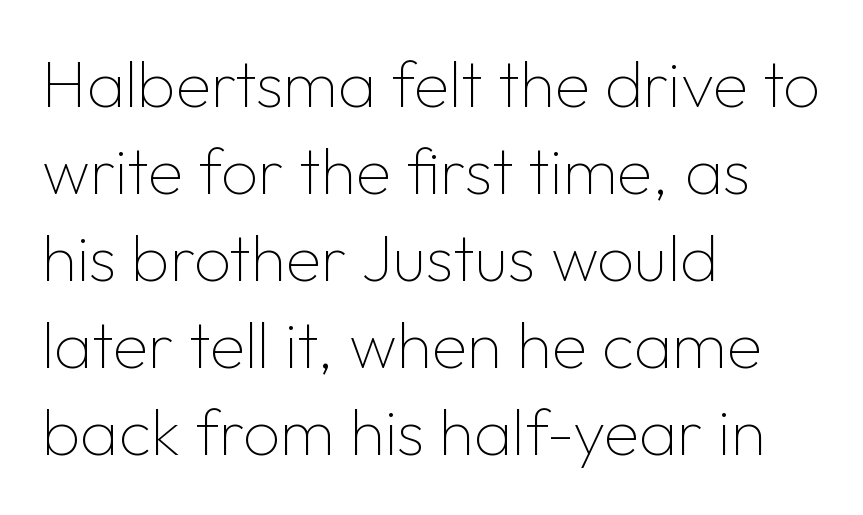
{"serif": "no", "italic": "no", "bold": "no", "weight": "thin", "width": "normal", "stroke_contrast": "low", "x_height": "medium", "monospaced": "no", "underline": "no", "align": "left", "line_spacing": "normal", "line_spacing_ratio": 1.34, "letter_spacing": "normal", "letter_spacing_em": 0.0, "glyph_px": 65}
